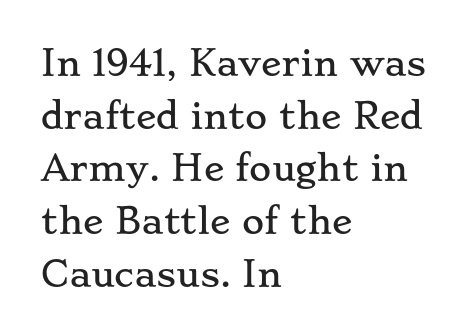
The image shows 34 px wide serif type, upright; set left-aligned, normal line spacing (1.55x), normal letter spacing, not underlined; low stroke contrast and a small x-height.
